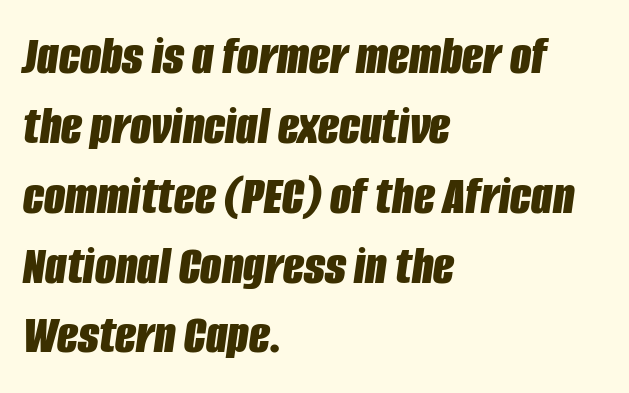
Q: Is the text bold? A: Yes.
Q: Is the text italic (slanted)? A: Yes, it leans right by about 8 degrees.
Q: Is the text underlined? A: No.
Q: How is the paragraph aligned? A: Left-aligned.
Q: Is the spacing between letters normal or unusually wide? A: Normal.
Q: Is the spacing between lines tight, normal or loose? A: Normal.
Q: Width (condensed, normal, or wide)? A: Condensed.
Q: Stroke contrast? A: Low.
Q: x-height? A: Large.
Q: Monospaced? A: No.
